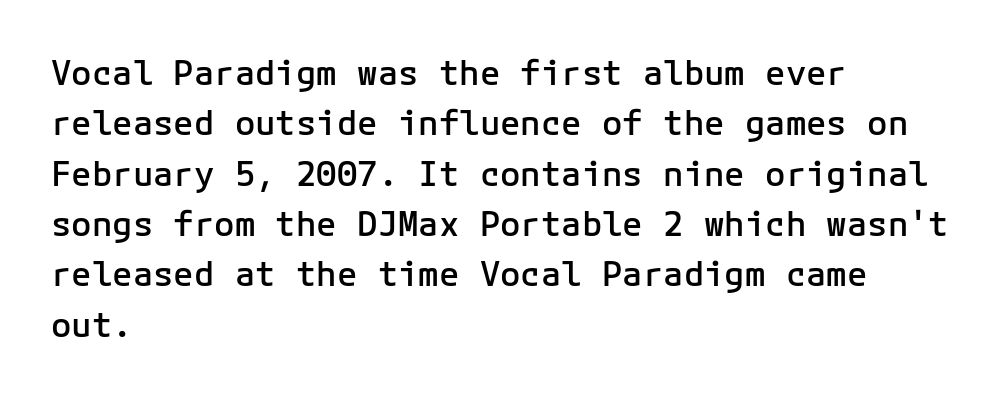
Q: Is the text bold? A: Semi-bold.
Q: Is the text italic (slanted)? A: No, it is upright.
Q: Is the typeface a serif or a sans-serif typeface? A: Sans-serif.
Q: Is the text underlined? A: No.
Q: How is the paragraph aligned? A: Left-aligned.
Q: Is the spacing between letters normal or unusually wide? A: Normal.
Q: Is the spacing between lines tight, normal or loose? A: Normal.
Q: Width (condensed, normal, or wide)? A: Normal.
Q: Stroke contrast? A: Low.
Q: x-height? A: Medium.
Q: Monospaced? A: Yes.
